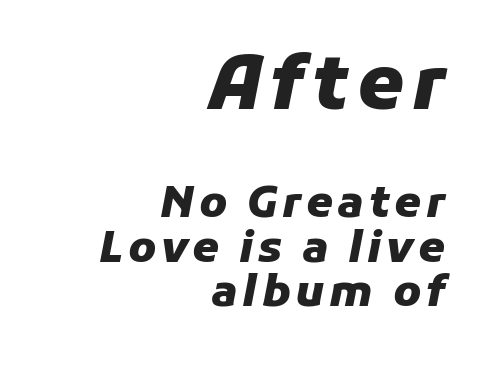
{"italic": "yes", "lean": "right", "slant_degrees": 11, "bold": "yes", "weight": "heavy", "width": "normal", "stroke_contrast": "low", "x_height": "medium", "monospaced": "no", "underline": "no", "align": "right", "line_spacing": "tight", "line_spacing_ratio": 1.03, "larger_block": "first", "size_ratio": 1.74, "glyph_px": 75}
